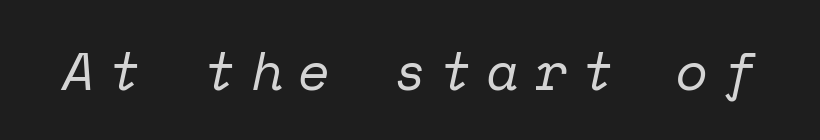
Anything drawn beneath the words? Only blank space. The characters display serif detailing at their extremities. The letters march in equal steps, a hallmark of fixed-pitch type. Characters follow at a spacing far wider than the type designer built in. The characters are drawn with everyday or finer stroke widths.
